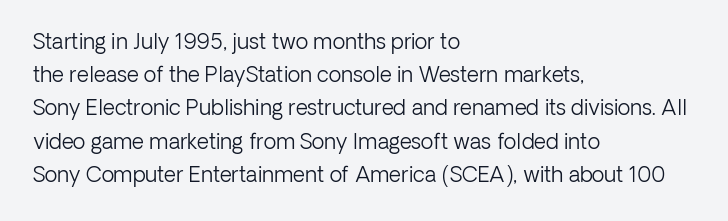
The image shows 21 px text type, upright; set left-aligned, normal line spacing (1.58x), normal letter spacing, not underlined.
